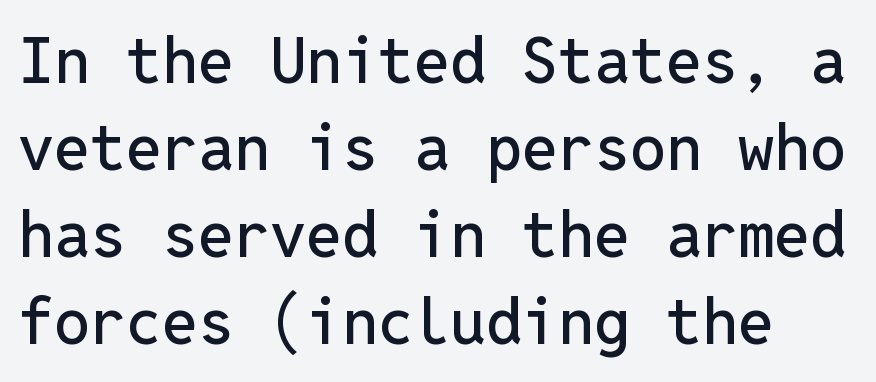
How are the letters spaced? Ordinarily, with no added tracking. The area under the type is left untouched. Spacing verdict: monospaced, one width for all characters. Observe the absence of serifs on each vertical stroke in this sample.
